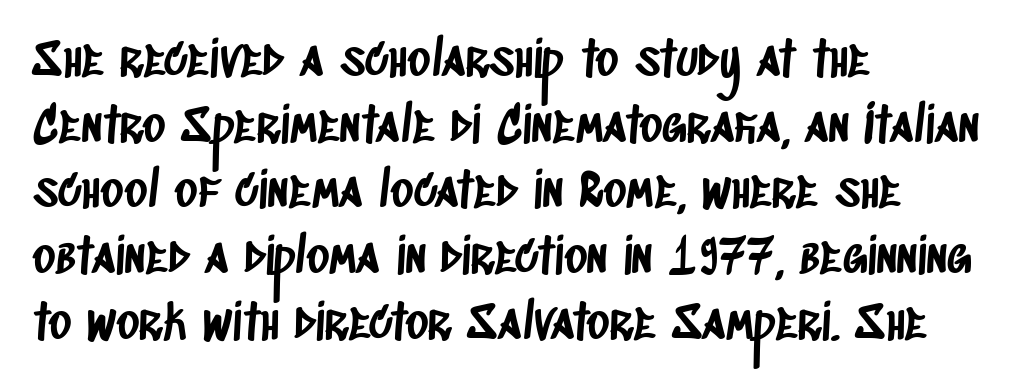
Q: Is the typeface a serif or a sans-serif typeface? A: Sans-serif.
Q: Is the text underlined? A: No.
Q: How is the paragraph aligned? A: Left-aligned.
Q: Is the spacing between letters normal or unusually wide? A: Normal.
Q: Is the spacing between lines tight, normal or loose? A: Normal.
Q: Width (condensed, normal, or wide)? A: Condensed.
Q: Stroke contrast? A: Low.
Q: x-height? A: Large.
Q: Monospaced? A: No.
